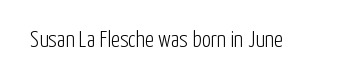
{"italic": "no", "bold": "no", "underline": "no", "letter_spacing": "normal", "letter_spacing_em": 0.0, "glyph_px": 23}
